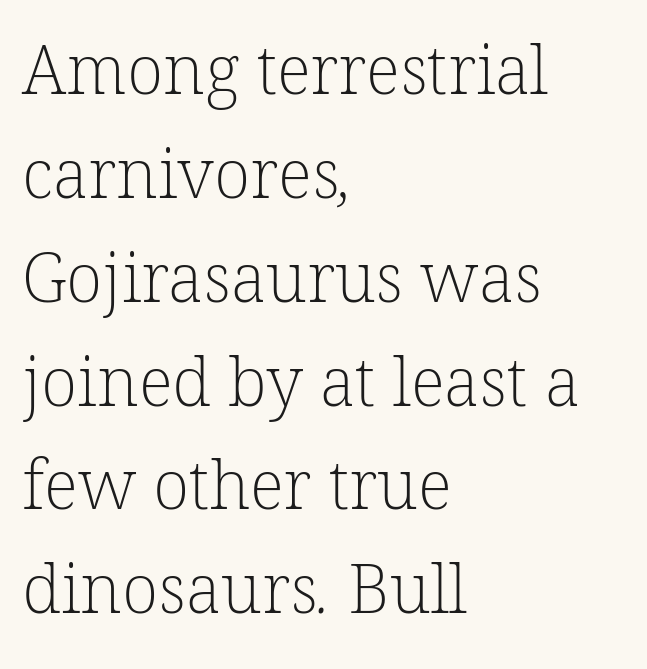
The tracking reads as untouched default to a designer's eye. Line starts are locked; line ends wander. Think of a printed novel: that variable character pitch is what you see here. No extra ink here — the face is not bold.
